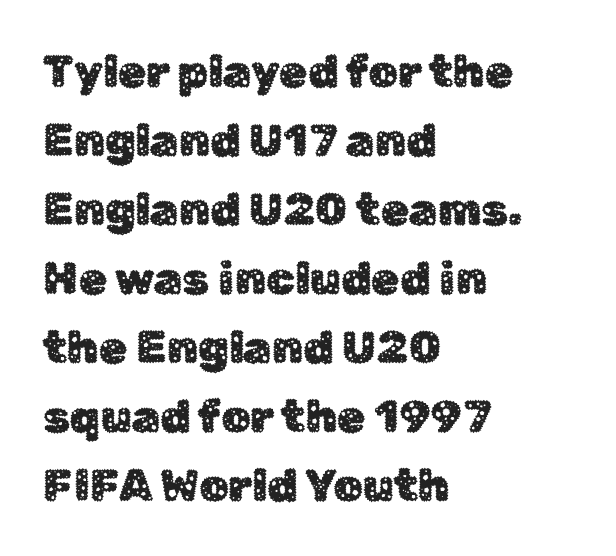
Varying glyph widths throughout — classic text-font behaviour. Compared with typical paragraphs, the rows here are spaced about the same. No extra tracking has been applied to these lines. The strip under each line holds only bare page.
